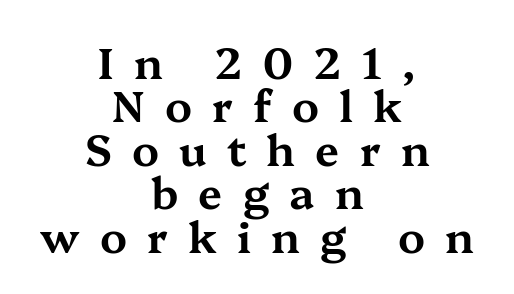
{"serif": "yes", "italic": "no", "width": "wide", "stroke_contrast": "medium", "x_height": "medium", "monospaced": "no", "underline": "no", "align": "center", "line_spacing": "tight", "line_spacing_ratio": 1.01, "letter_spacing": "wide", "letter_spacing_em": 0.47, "glyph_px": 43}
